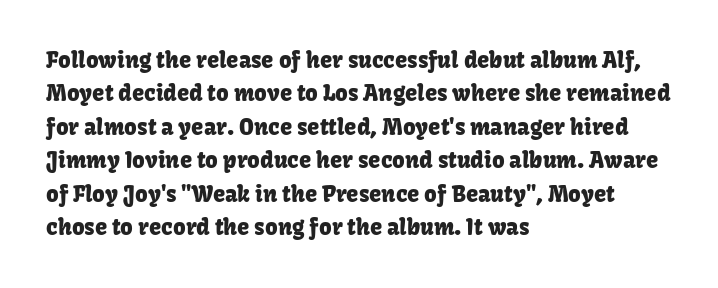
Q: Is the text italic (slanted)? A: No, it is upright.
Q: Is the text underlined? A: No.
Q: How is the paragraph aligned? A: Left-aligned.
Q: Is the spacing between letters normal or unusually wide? A: Normal.
Q: Is the spacing between lines tight, normal or loose? A: Normal.
